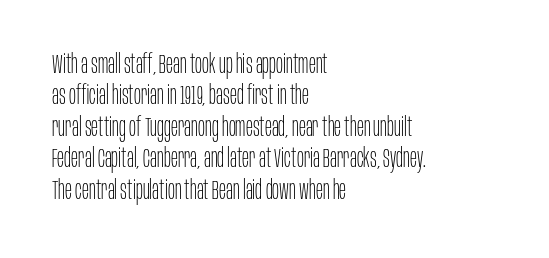
The image shows 26 px text type, upright; set left-aligned, line spacing 1.21x, normal letter spacing, not underlined.
